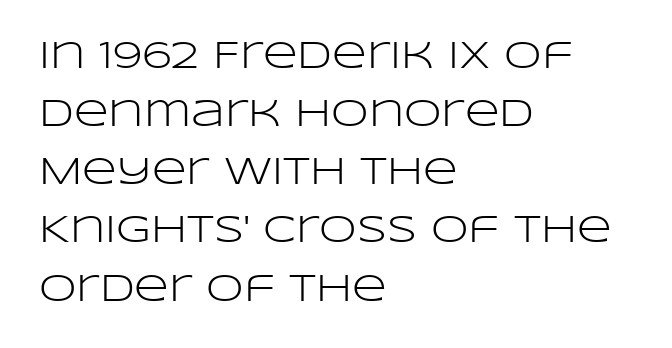
The image shows 38 px light, wide sans-serif type, upright; set left-aligned, normal line spacing (1.53x), normal letter spacing, not underlined; low stroke contrast and a large x-height.
